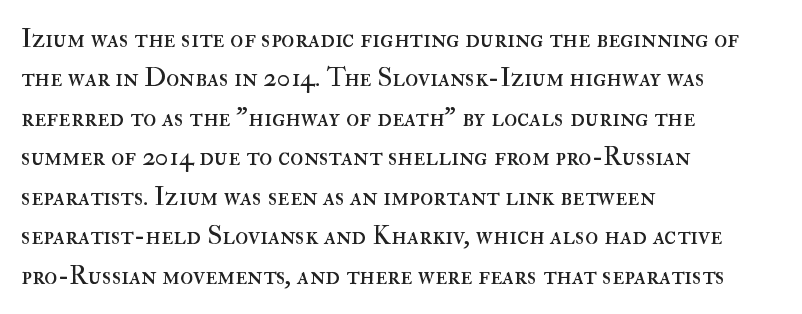
{"italic": "no", "bold": "no", "underline": "no", "align": "left", "line_spacing": "normal", "line_spacing_ratio": 1.46, "letter_spacing": "normal", "letter_spacing_em": 0.0, "glyph_px": 27}
